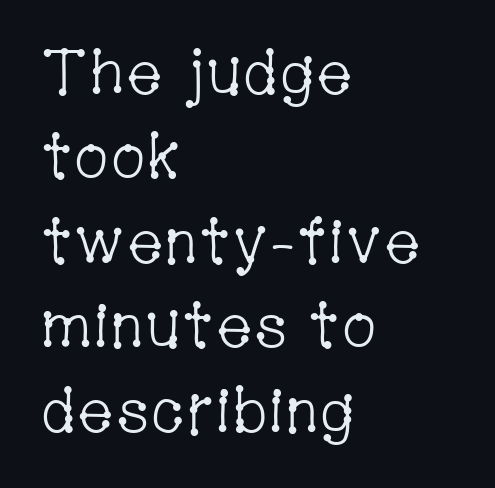
Q: Is the text bold? A: No.
Q: Is the text italic (slanted)? A: No, it is upright.
Q: Is the typeface a serif or a sans-serif typeface? A: Serif.
Q: Is the text underlined? A: No.
Q: How is the paragraph aligned? A: Left-aligned.
Q: Is the spacing between letters normal or unusually wide? A: Normal.
Q: Is the spacing between lines tight, normal or loose? A: Normal.
Q: Width (condensed, normal, or wide)? A: Condensed.
Q: Stroke contrast? A: Low.
Q: x-height? A: Medium.
Q: Monospaced? A: No.
